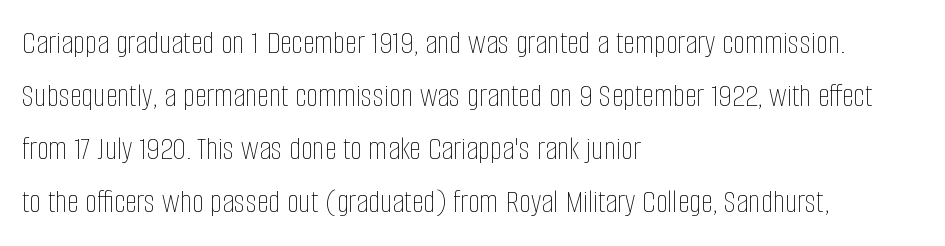
{"italic": "no", "bold": "no", "weight": "thin", "width": "condensed", "stroke_contrast": "low", "x_height": "large", "monospaced": "no", "underline": "no", "align": "left", "line_spacing": "normal", "line_spacing_ratio": 1.56, "letter_spacing": "normal", "letter_spacing_em": 0.0, "glyph_px": 34}
